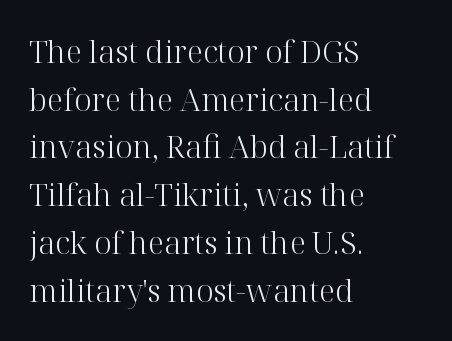
{"serif": "yes", "italic": "no", "bold": "no", "weight": "light", "width": "normal", "stroke_contrast": "high", "x_height": "medium", "monospaced": "no", "underline": "no", "align": "left", "line_spacing": "normal", "line_spacing_ratio": 1.54, "letter_spacing": "normal", "letter_spacing_em": 0.0, "glyph_px": 31}
